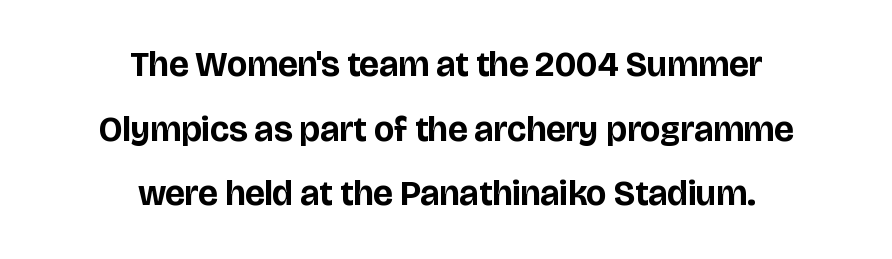
This rendering uses center alignment, leaving both contours irregular but symmetric. Plenty of ink on the page — the face is bold. The type family on display is of the sans-serif kind. The rendering keeps characters at their native spacing.
